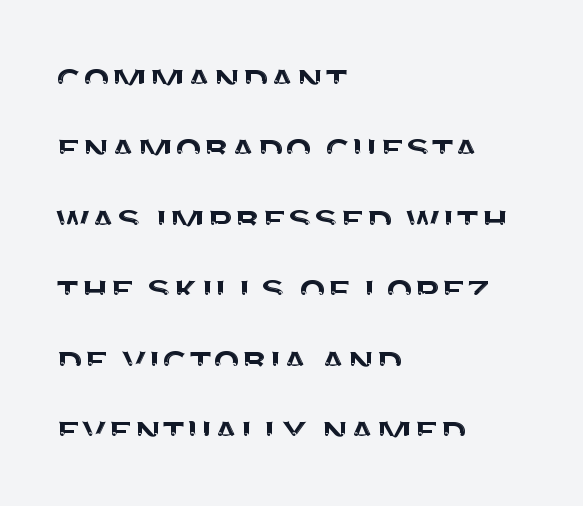
Regular leading. Tracking here is standard; glyphs follow each other at the usual distance. Classification — sans serif. Does the copy run flush right? No — it runs flush left. You can tell it's not italic because the verticals are truly vertical. Character widths vary here, with narrow letters taking less room than wide ones.
